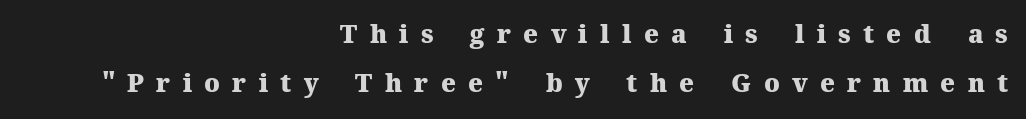
{"italic": "no", "bold": "yes", "underline": "no", "align": "right", "line_spacing": "loose", "line_spacing_ratio": 1.98, "letter_spacing": "wide", "letter_spacing_em": 0.49, "glyph_px": 25}
